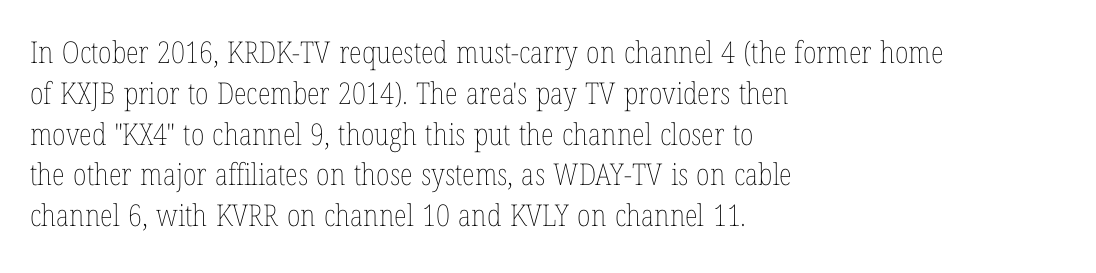
{"italic": "no", "bold": "no", "weight": "thin", "width": "condensed", "stroke_contrast": "low", "x_height": "medium", "monospaced": "no", "underline": "no", "align": "left", "line_spacing": "normal", "line_spacing_ratio": 1.36, "letter_spacing": "normal", "letter_spacing_em": 0.0, "glyph_px": 30}
